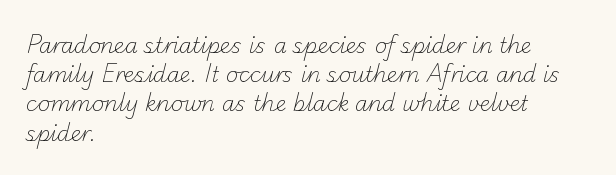
Students, note that the glyphs here touch the page at normal intervals. Horizontal bands of white between lines are of average thickness. Unbolded letterforms with no extra heft. The area under the type is left untouched. Typeset ragged right — the left edge is the straight one.
